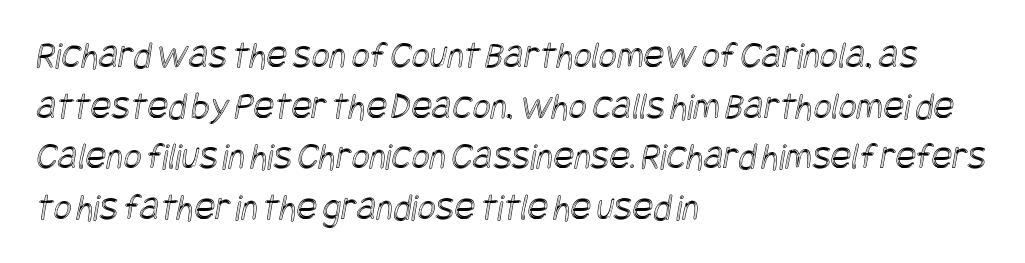
Students, observe: this is what conventionally led text looks like. Plain, unruled lines of type. Notice how the passage keeps a crisp vertical edge on the left only. Students, note that the glyphs here touch the page at normal intervals.
